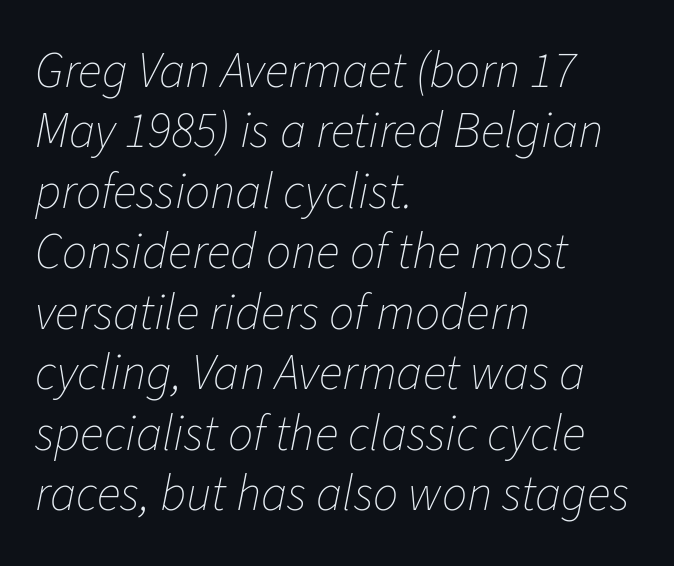
Heaviness? Minimal to ordinary, like unemphasized prose. The letters sit at their default tracking, neither squeezed nor spread. No word sits above an underline. Here the designer chose a conventional face with non-uniform glyph widths. These lines were composed using italics. In CSS terms this would be text-align: left.
